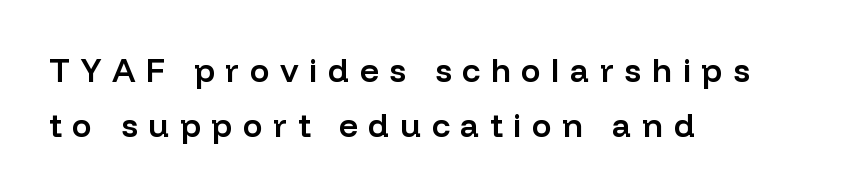
The image shows 33 px semibold sans-serif type, upright; set left-aligned, normal line spacing (1.67x), unusually wide letter spacing (+0.32 em), not underlined; low stroke contrast and a medium x-height.
